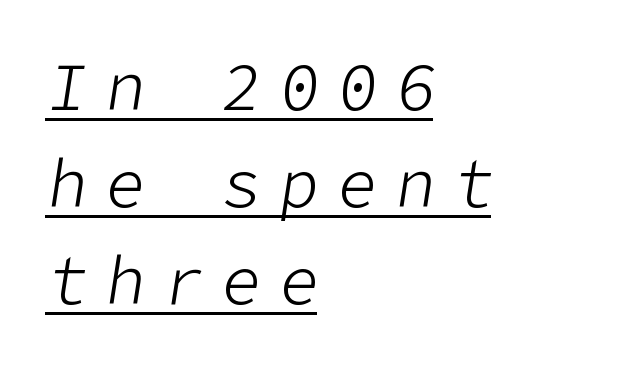
The specimen includes a rule beneath the text block's lines. The vertical gap from one line to the next is medium. The lines are quadded left. Ink coverage per letter is moderate at most.
